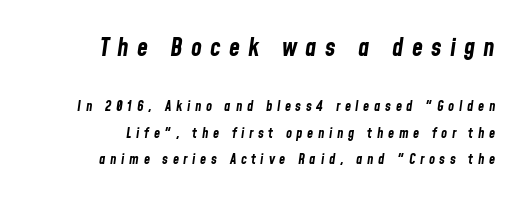
Q: Is the text bold? A: Yes.
Q: Is the text italic (slanted)? A: Yes, it leans right by about 8 degrees.
Q: Is the text underlined? A: No.
Q: Is the spacing between letters normal or unusually wide? A: Unusually wide.
Q: Which block of text is set in a larger size, the first (top) or the second (bottom)? A: The first (top) one.
